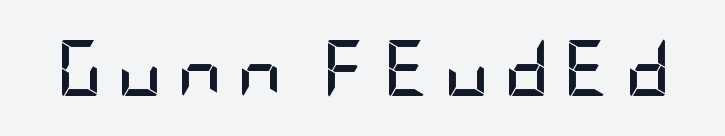
Words appear elongated and porous because spacing is wide. What weight is shown? A full bold with thick strokes. The baseline area is clear. Designer's note — italics off, roman on. Examine the stroke ends and you'll find no serifs.
